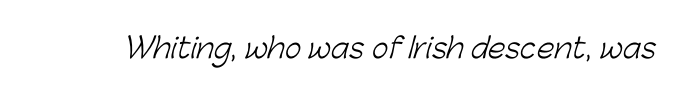
{"serif": "no", "bold": "no", "weight": "light", "width": "normal", "stroke_contrast": "low", "x_height": "medium", "monospaced": "no", "underline": "no", "letter_spacing": "normal", "letter_spacing_em": 0.0, "glyph_px": 28}
